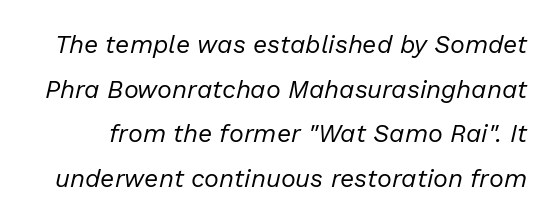
Slanted lettering throughout. The tracking reads as untouched default to a designer's eye. Anything drawn beneath the words? Only blank space. Counters stay open thanks to moderate or lighter strokes.
